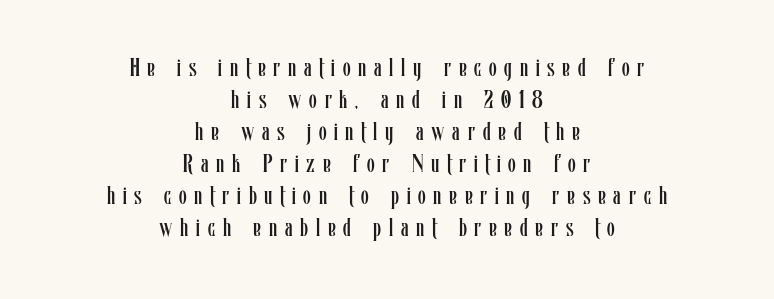
Q: Is the text bold? A: No.
Q: Is the text italic (slanted)? A: No, it is upright.
Q: Is the text underlined? A: No.
Q: How is the paragraph aligned? A: Centered.
Q: Is the spacing between letters normal or unusually wide? A: Unusually wide.
Q: Is the spacing between lines tight, normal or loose? A: Normal.
